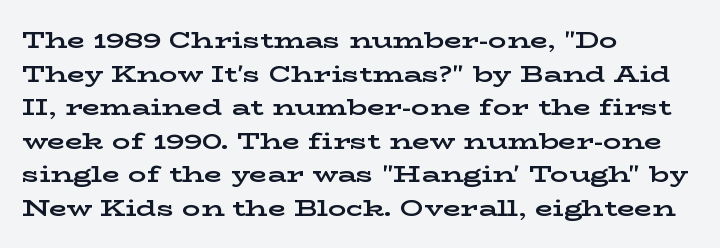
Q: Is the text bold? A: Yes.
Q: Is the text italic (slanted)? A: No, it is upright.
Q: Is the text underlined? A: No.
Q: How is the paragraph aligned? A: Left-aligned.
Q: Is the spacing between letters normal or unusually wide? A: Normal.
Q: Is the spacing between lines tight, normal or loose? A: Normal.
